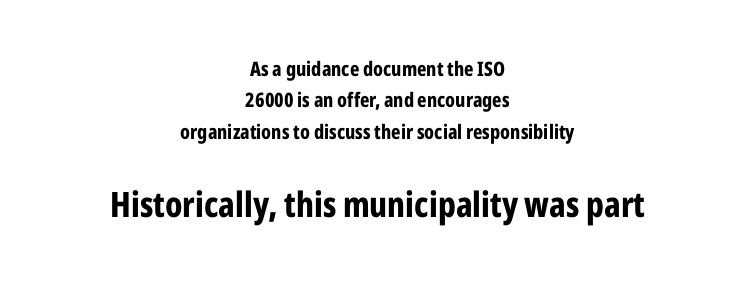
The image shows 35 px bold, condensed sans-serif type, upright; set centered, normal line spacing (1.57x), normal letter spacing, not underlined; the second (bottom) block is 1.75x larger; low stroke contrast and a medium x-height.
